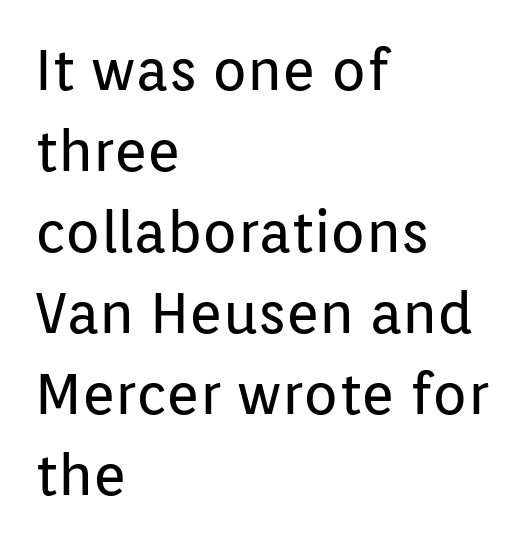
The image shows 57 px regular-weight sans-serif type, upright; set left-aligned, normal line spacing (1.42x), normal letter spacing, not underlined; low stroke contrast and a medium x-height.
